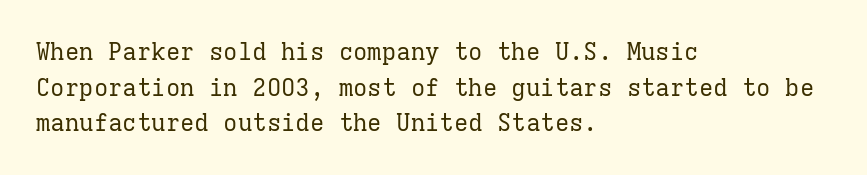
No italicization has been applied; the sample stays upright. Each line starts at the same left margin while the right side varies. Weight: regular or lighter. Compared with typical paragraphs, the rows here are spaced about the same. No extra tracking has been applied to these lines. Any mark beneath the type? The region is blank.
